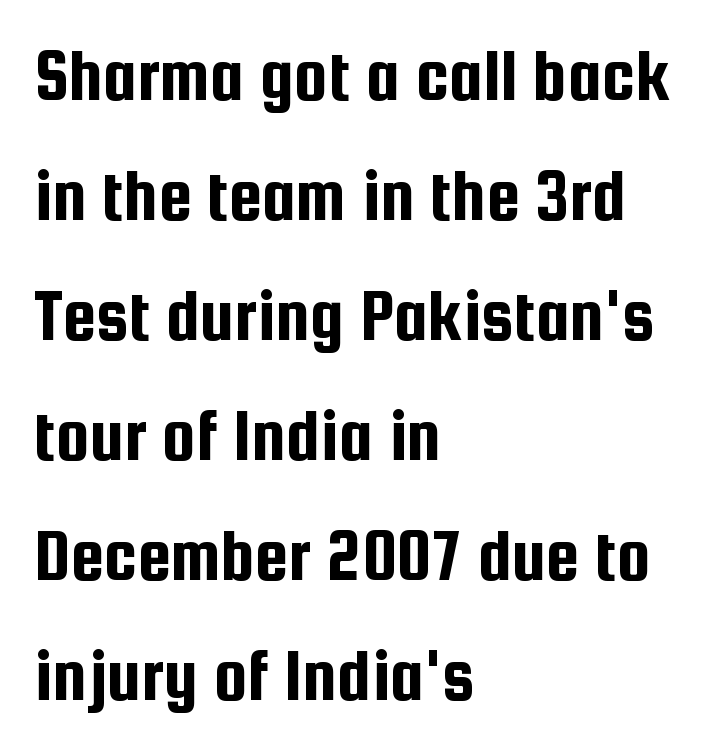
The image shows 76 px condensed sans-serif type, upright; set left-aligned, normal line spacing (1.58x), normal letter spacing, not underlined; low stroke contrast and a medium x-height.
